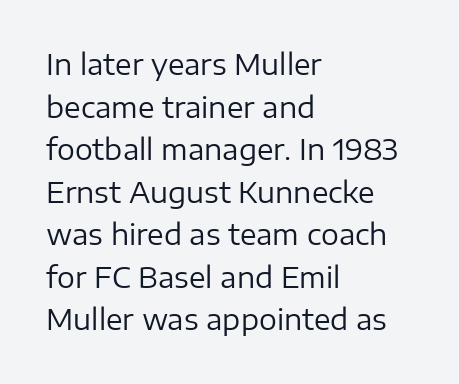
Q: Is the text bold? A: No.
Q: Is the text italic (slanted)? A: No, it is upright.
Q: Is the typeface a serif or a sans-serif typeface? A: Sans-serif.
Q: Is the text underlined? A: No.
Q: How is the paragraph aligned? A: Left-aligned.
Q: Is the spacing between letters normal or unusually wide? A: Normal.
Q: Is the spacing between lines tight, normal or loose? A: Normal.
Q: Width (condensed, normal, or wide)? A: Normal.
Q: Stroke contrast? A: Low.
Q: x-height? A: Medium.
Q: Monospaced? A: No.
